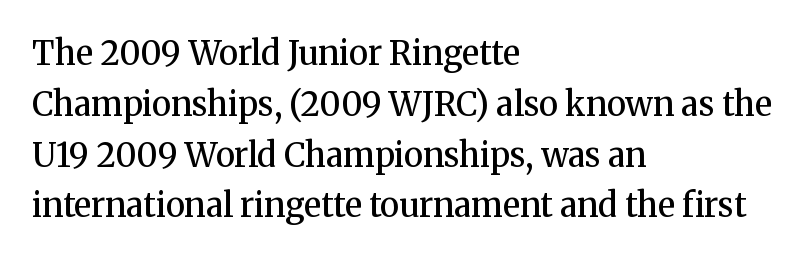
The image shows 33 px semibold serif type, upright; set left-aligned, normal line spacing (1.54x), normal letter spacing, not underlined; medium stroke contrast and a medium x-height.
